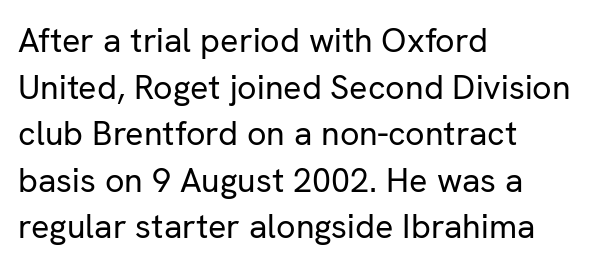
The image shows 34 px regular-weight sans-serif type, upright; set left-aligned, normal line spacing (1.37x), normal letter spacing, not underlined; low stroke contrast and a medium x-height.
